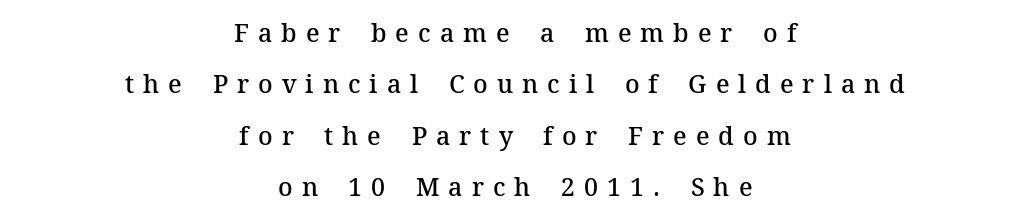
Q: Is the text bold? A: Semi-bold.
Q: Is the text italic (slanted)? A: No, it is upright.
Q: Is the text underlined? A: No.
Q: How is the paragraph aligned? A: Centered.
Q: Is the spacing between letters normal or unusually wide? A: Unusually wide.
Q: Is the spacing between lines tight, normal or loose? A: Loose.
